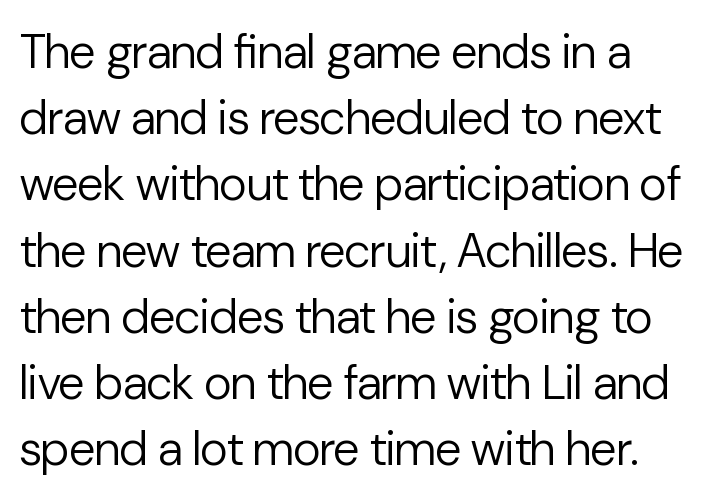
This is the regular roman posture of the typeface. The characters display no serif detailing; their extremities are plain. The tracking reads as untouched default to a designer's eye. The font sits on the lighter half of the weight spectrum, regular included. Underlining? Definitely not there.
